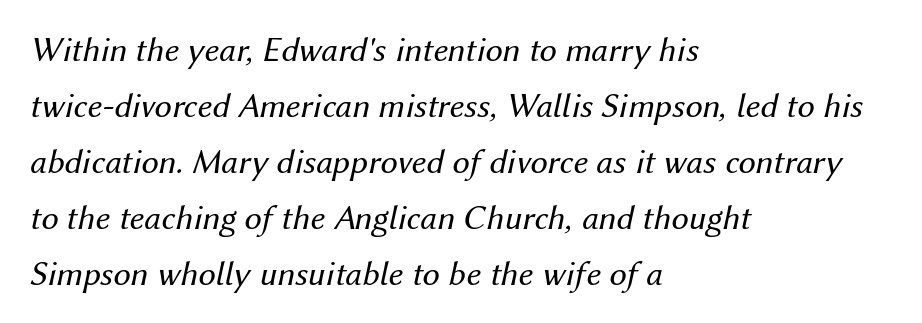
A classic flush-left, rag-right setting is used for this passage. The whole block is typeset with a tilt. Students, observe: this is what conventionally led text looks like. The rendering uses natural spacing where letterforms have individual widths. The space beneath each line is pristine and unruled. A typesetter would call this zero additional tracking.
